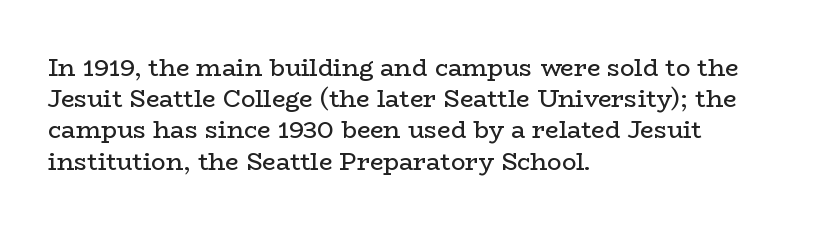
Q: Is the text bold? A: No.
Q: Is the text italic (slanted)? A: No, it is upright.
Q: Is the text underlined? A: No.
Q: How is the paragraph aligned? A: Left-aligned.
Q: Is the spacing between letters normal or unusually wide? A: Normal.
Q: Is the spacing between lines tight, normal or loose? A: Normal.
